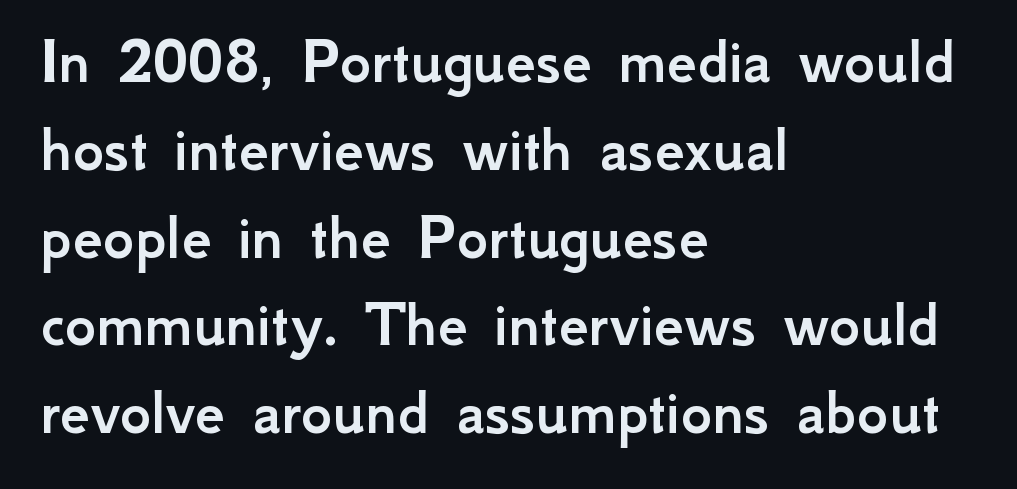
Q: Is the text italic (slanted)? A: No, it is upright.
Q: Is the typeface a serif or a sans-serif typeface? A: Sans-serif.
Q: Is the text underlined? A: No.
Q: How is the paragraph aligned? A: Left-aligned.
Q: Is the spacing between letters normal or unusually wide? A: Normal.
Q: Is the spacing between lines tight, normal or loose? A: Normal.
Q: Width (condensed, normal, or wide)? A: Normal.
Q: Stroke contrast? A: Low.
Q: x-height? A: Small.
Q: Monospaced? A: No.
